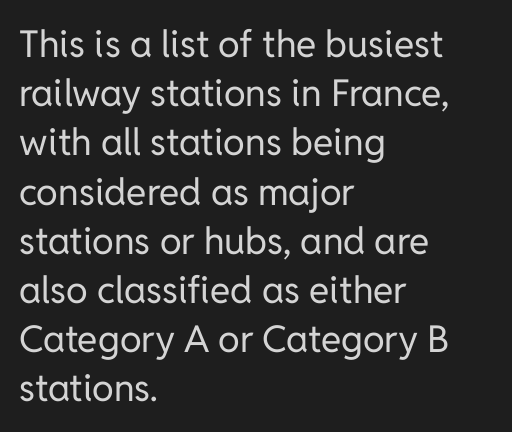
Q: Is the text bold? A: No.
Q: Is the text italic (slanted)? A: No, it is upright.
Q: Is the typeface a serif or a sans-serif typeface? A: Sans-serif.
Q: Is the text underlined? A: No.
Q: How is the paragraph aligned? A: Left-aligned.
Q: Is the spacing between letters normal or unusually wide? A: Normal.
Q: Is the spacing between lines tight, normal or loose? A: Normal.
Q: Width (condensed, normal, or wide)? A: Normal.
Q: Stroke contrast? A: Low.
Q: x-height? A: Medium.
Q: Monospaced? A: No.
